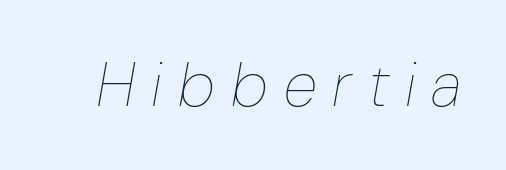
The image shows 62 px thin type, italic (leaning right); set unusually wide letter spacing (+0.26 em), not underlined; low stroke contrast and a medium x-height.
